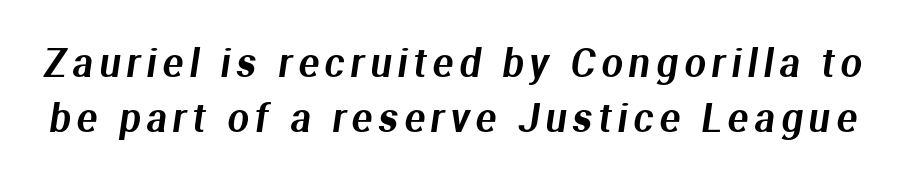
Q: Is the typeface a serif or a sans-serif typeface? A: Sans-serif.
Q: Is the text underlined? A: No.
Q: Is the spacing between lines tight, normal or loose? A: Normal.
Q: Width (condensed, normal, or wide)? A: Normal.
Q: Stroke contrast? A: Medium.
Q: x-height? A: Medium.
Q: Monospaced? A: No.
